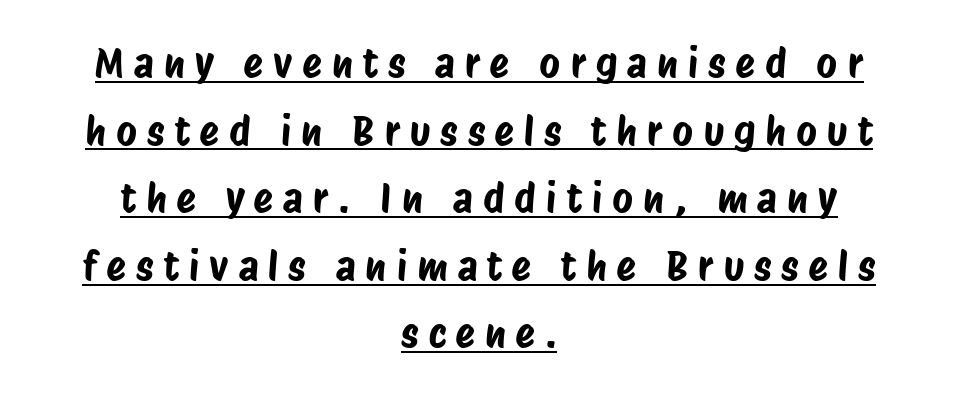
A typesetter would call this leading conventional body-copy spacing. Centered paragraph, ragged on both sides. Compared with typical body copy, the letter spacing here is much looser. Regarding serifs, this sample does without them. Spacing verdict: proportional, widths tailored to each character. A baseline rule has been typeset under these characters.
